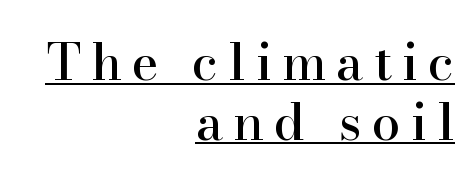
The image shows 51 px serif type, upright; set right-aligned, line spacing 1.17x, unusually wide letter spacing (+0.2 em), underlined; high stroke contrast and a small x-height.
